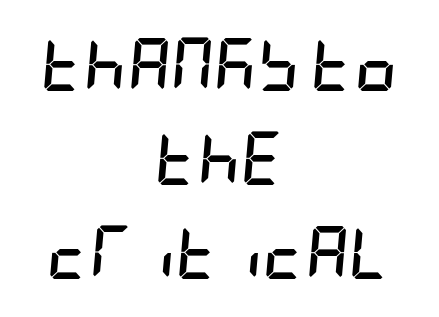
Descender tails drop into unmarked territory. Is the type slanted? Yes — the strokes lean at a clear angle. You could call the tracking neutral — neither tight nor loose. Centered paragraph, ragged on both sides.
